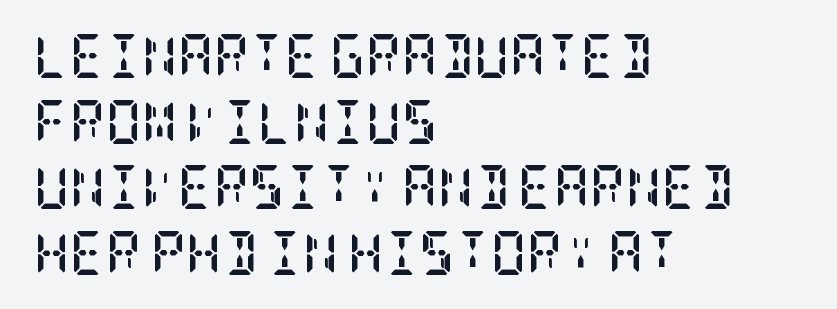
{"serif": "yes", "italic": "no", "bold": "yes", "weight": "semibold", "width": "condensed", "stroke_contrast": "low", "x_height": "large", "underline": "no", "align": "left", "line_spacing": "normal", "line_spacing_ratio": 1.49, "letter_spacing": "normal", "letter_spacing_em": 0.0, "glyph_px": 44}
